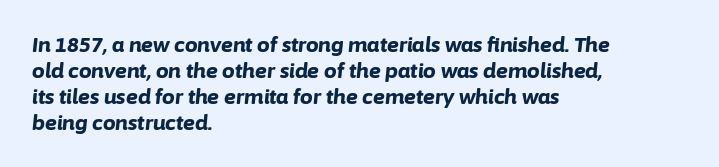
There is no visible air inserted between adjacent glyphs. Designer's note — italics engaged. The font is running at its bold setting. The paragraph shown leans on its left margin. The space between consecutive lines is moderate.
